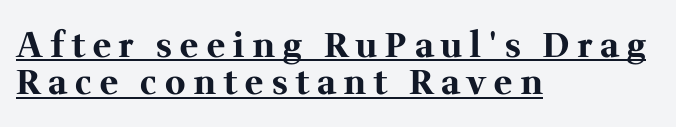
{"serif": "yes", "italic": "no", "bold": "yes", "weight": "bold", "width": "normal", "stroke_contrast": "medium", "x_height": "medium", "monospaced": "no", "underline": "yes", "align": "left", "line_spacing": "tight", "line_spacing_ratio": 1.1, "letter_spacing": "wide", "letter_spacing_em": 0.24, "glyph_px": 34}
